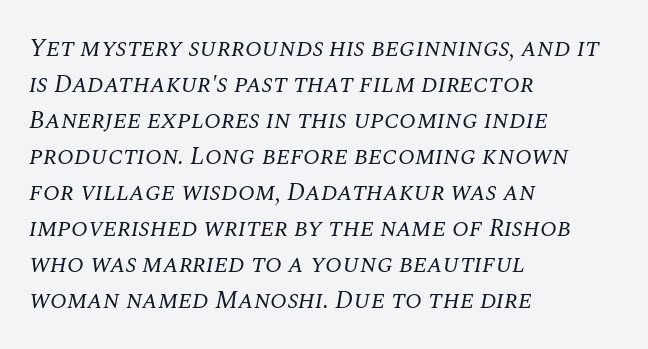
{"italic": "yes", "lean": "right", "slant_degrees": 10, "bold": "no", "underline": "no", "align": "left", "line_spacing": "normal", "line_spacing_ratio": 1.44, "letter_spacing": "normal", "letter_spacing_em": 0.0, "glyph_px": 25}
